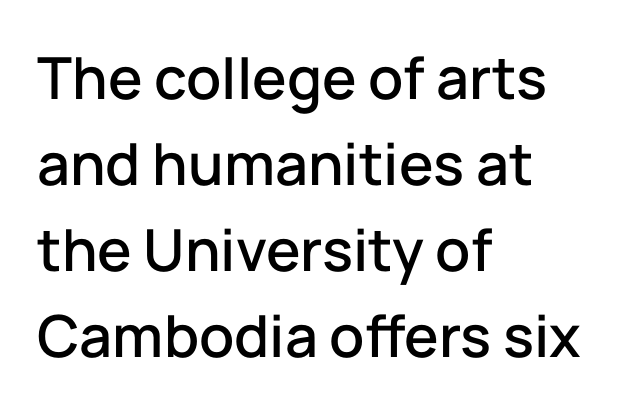
Vertically, the passage feels balanced, rows spaced as you'd expect. The rendering shows plain stroke endings on the letterforms — a sans-serif design. The foot of each line stays bare and open. Quick note: not italic, upright.
